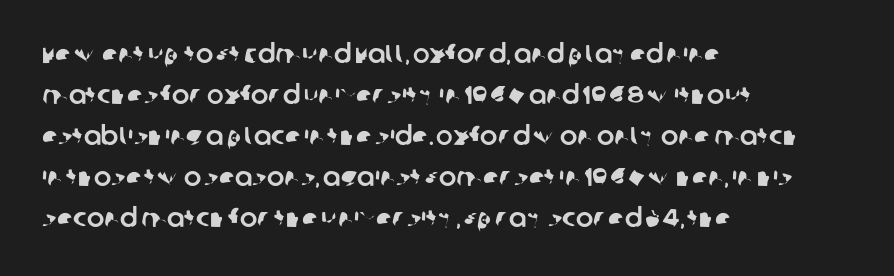
{"underline": "no", "align": "left", "line_spacing": "normal", "line_spacing_ratio": 1.58, "letter_spacing": "normal", "letter_spacing_em": 0.0, "glyph_px": 26}
